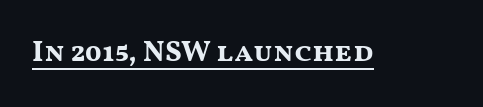
The image shows 30 px bold, wide sans-serif type, upright; set normal letter spacing, underlined; medium stroke contrast and a medium x-height.
